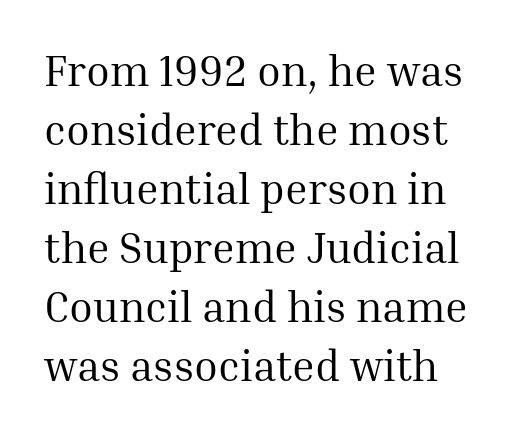
Q: Is the text bold? A: No.
Q: Is the text italic (slanted)? A: No, it is upright.
Q: Is the typeface a serif or a sans-serif typeface? A: Serif.
Q: Is the text underlined? A: No.
Q: Is the spacing between letters normal or unusually wide? A: Normal.
Q: Is the spacing between lines tight, normal or loose? A: Normal.
Q: Width (condensed, normal, or wide)? A: Normal.
Q: Stroke contrast? A: Medium.
Q: x-height? A: Medium.
Q: Monospaced? A: No.
